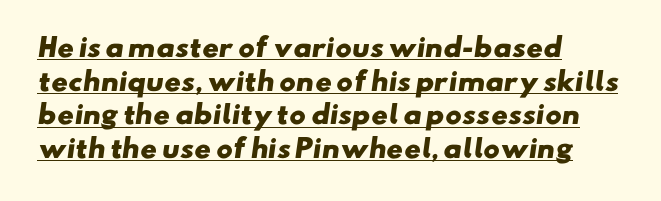
{"bold": "yes", "underline": "yes", "align": "left", "line_spacing": "normal", "line_spacing_ratio": 1.35, "letter_spacing": "normal", "letter_spacing_em": 0.0, "glyph_px": 25}
